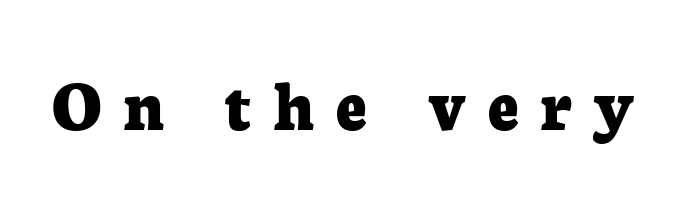
{"serif": "yes", "italic": "no", "bold": "yes", "weight": "bold", "width": "normal", "stroke_contrast": "low", "x_height": "medium", "monospaced": "no", "underline": "no", "letter_spacing": "wide", "letter_spacing_em": 0.3, "glyph_px": 75}
